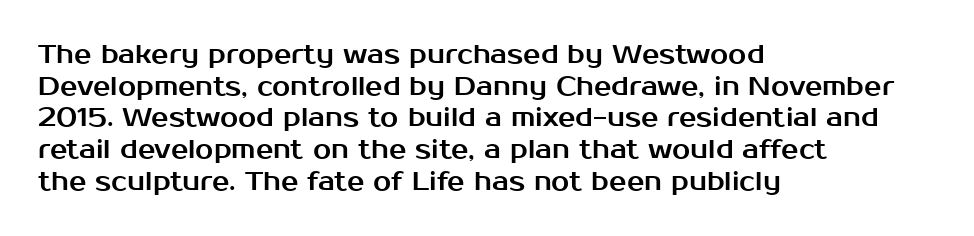
The image shows 26 px text type, upright; set left-aligned, line spacing 1.22x, normal letter spacing, not underlined.
